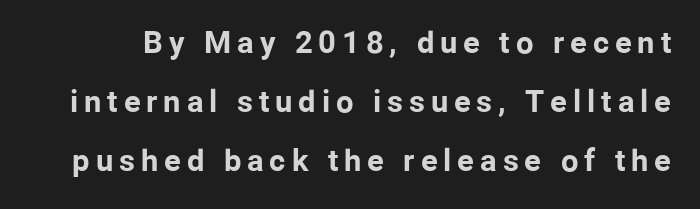
Q: Is the text bold? A: Yes.
Q: Is the text italic (slanted)? A: No, it is upright.
Q: Is the typeface a serif or a sans-serif typeface? A: Sans-serif.
Q: Is the text underlined? A: No.
Q: Is the spacing between lines tight, normal or loose? A: Loose.
Q: Width (condensed, normal, or wide)? A: Normal.
Q: Stroke contrast? A: Low.
Q: x-height? A: Medium.
Q: Monospaced? A: No.
